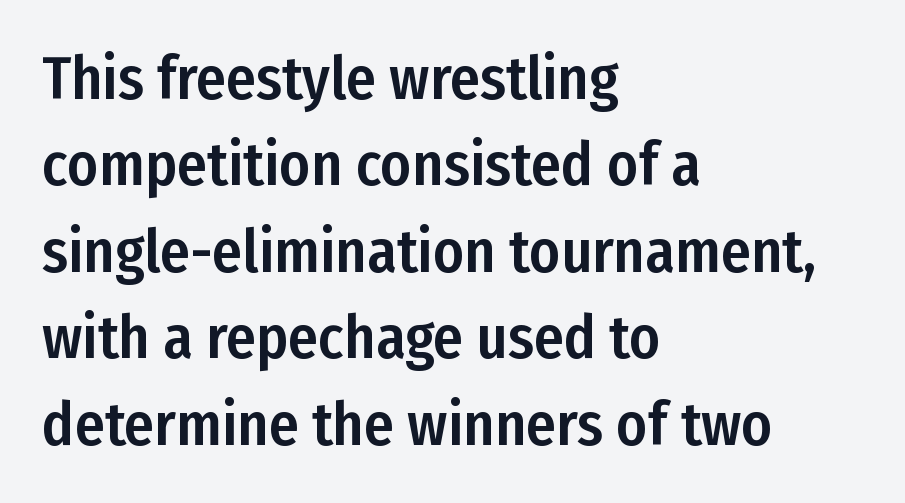
The letters carry no serifs — their stems end cleanly without finishing strokes. Line spacing here is normal. Designer's note — italics off, roman on. This sample is left-justified, so line endings fall wherever the words run out. The face used here is rendered with its standard letterfit. Descender tails drop into unmarked territory.
